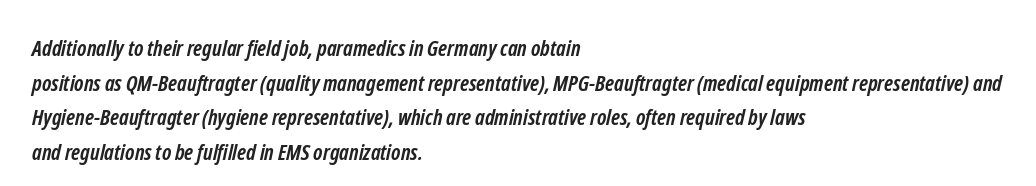
The image shows 22 px bold type; set left-aligned, normal line spacing (1.57x), normal letter spacing, not underlined.
